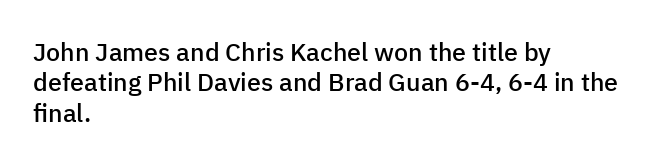
Q: Is the text bold? A: Semi-bold.
Q: Is the text italic (slanted)? A: No, it is upright.
Q: Is the text underlined? A: No.
Q: How is the paragraph aligned? A: Left-aligned.
Q: Is the spacing between letters normal or unusually wide? A: Normal.
